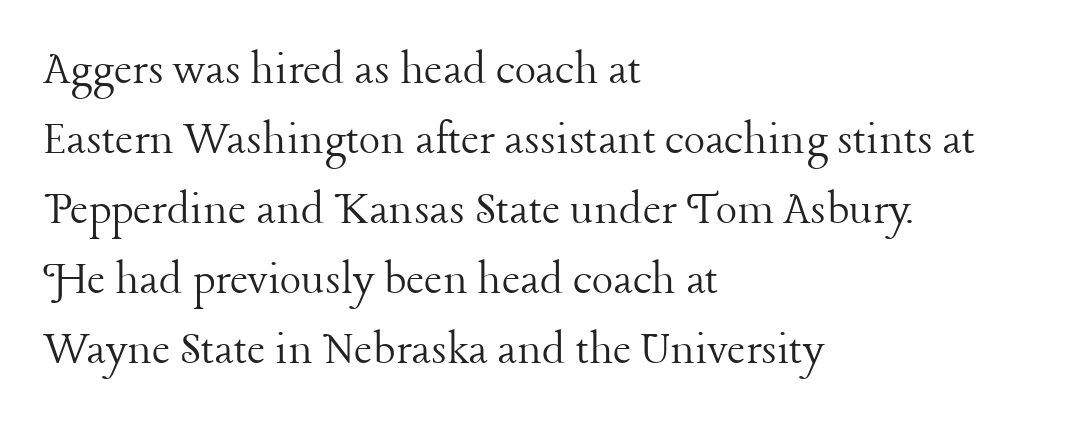
The rendering keeps characters at their native spacing. Does the leading feel generous? No, just average. In terms of letterform style, serifs are clearly present. The ragged edge is on the right, which tells us the setting is flush left.
